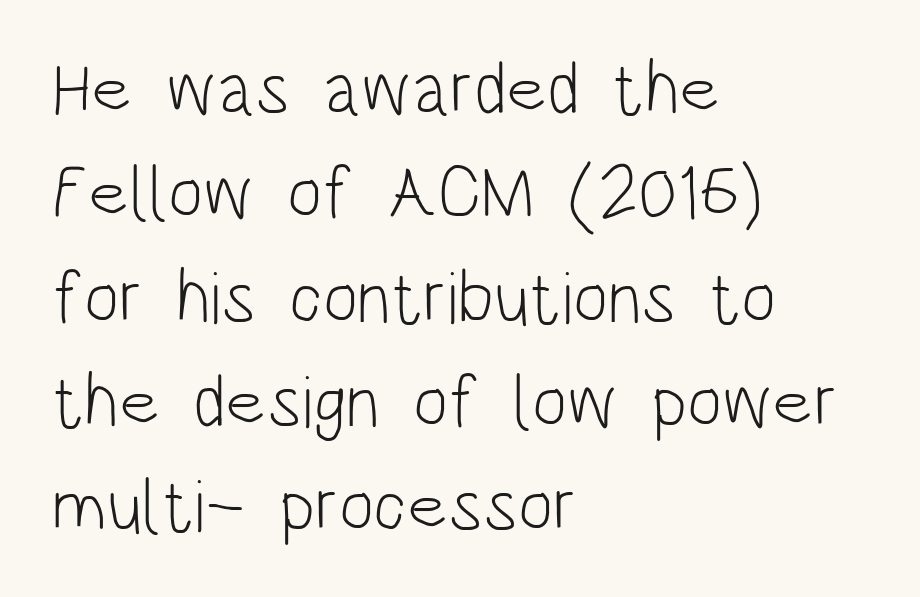
{"serif": "no", "italic": "no", "bold": "no", "weight": "light", "width": "condensed", "stroke_contrast": "low", "x_height": "large", "monospaced": "no", "underline": "no", "align": "left", "line_spacing": "normal", "line_spacing_ratio": 1.41, "letter_spacing": "normal", "letter_spacing_em": 0.0, "glyph_px": 74}
